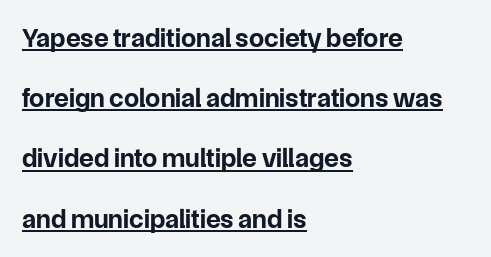
Q: Is the text bold? A: Yes.
Q: Is the text italic (slanted)? A: No, it is upright.
Q: Is the text underlined? A: Yes.
Q: How is the paragraph aligned? A: Left-aligned.
Q: Is the spacing between letters normal or unusually wide? A: Normal.
Q: Is the spacing between lines tight, normal or loose? A: Loose.
